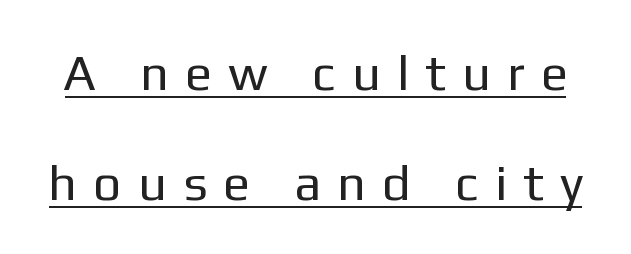
You can tell from the bare stems that sans-serif type was used. This is the regular roman posture of the typeface. The letters advance in unequal steps, a hallmark of proportional type. Whoever set this chose breathing room over compactness in the vertical rhythm.
